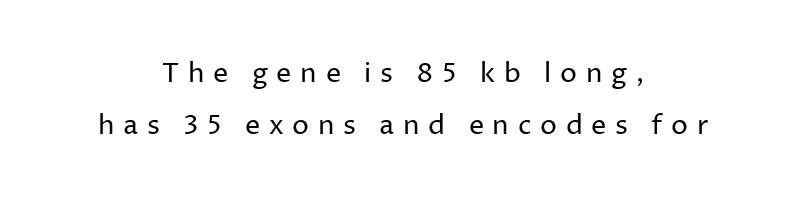
Is this a heavy cut? Hardly; it is regular or lighter. Posture: vertical. Caption: expanded tracking, letters set apart. The space beneath each line is pristine and unruled.
